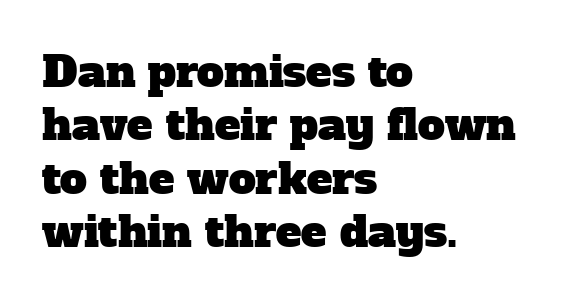
The image shows 43 px serif type; set left-aligned, line spacing 1.24x, normal letter spacing, not underlined; low stroke contrast and a medium x-height.
